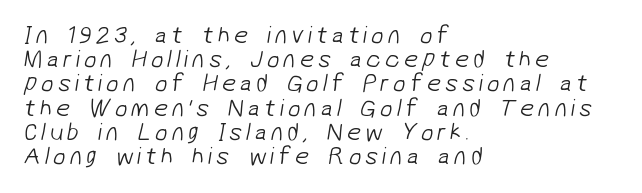
{"bold": "no", "underline": "no", "align": "left", "line_spacing": "tight", "line_spacing_ratio": 0.97, "glyph_px": 25}
